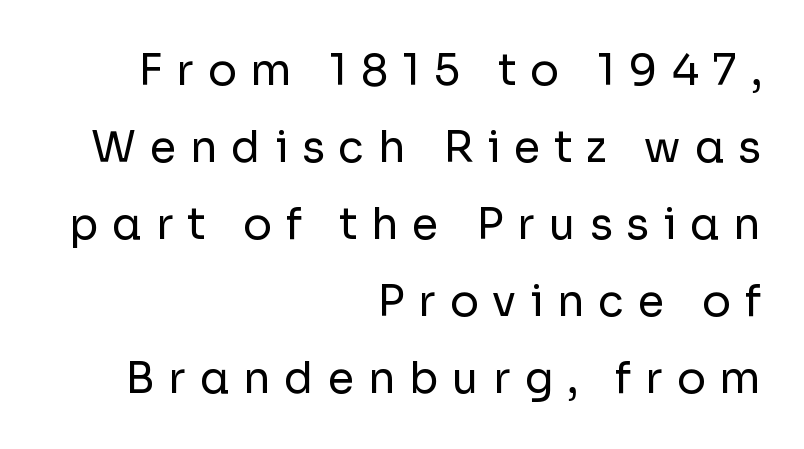
The ragged edge is on the left, which tells us the setting is flush right. Do the letters lean? They stand straight. Stem width sits at or under what a default text font uses. Each letter keeps its own natural width here, so spacing adapts to shape. Serif or sans? Sans — the stroke terminals are bare. Decoration check: the copy has no underline.
